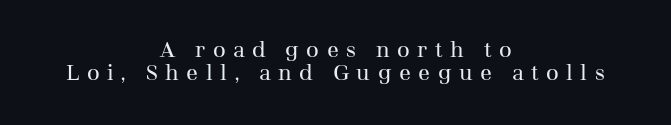
{"italic": "no", "bold": "no", "underline": "no", "align": "center", "line_spacing": "tight", "line_spacing_ratio": 1.05, "letter_spacing": "wide", "letter_spacing_em": 0.34, "glyph_px": 22}
